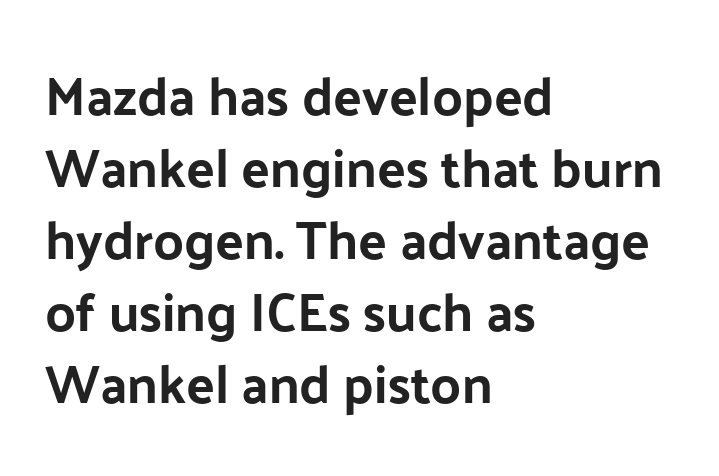
The foot of each line stays bare and open. A typesetter would call this proportional, since set widths differ per character. Does the leading feel generous? No, just average. Which margin do the lines hug? The left one — the right edge is uneven. The horizontal fit of the characters is conventional and even.
